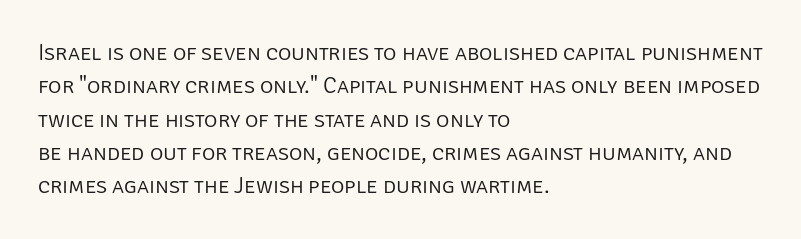
The image shows 23 px text type, upright; set left-aligned, normal line spacing (1.45x), normal letter spacing, not underlined.
